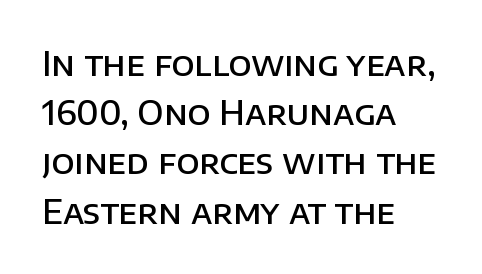
{"serif": "no", "italic": "no", "bold": "semi", "weight": "semibold", "width": "normal", "stroke_contrast": "low", "x_height": "large", "monospaced": "no", "underline": "no", "align": "left", "line_spacing": "normal", "line_spacing_ratio": 1.49, "letter_spacing": "normal", "letter_spacing_em": 0.0, "glyph_px": 33}
